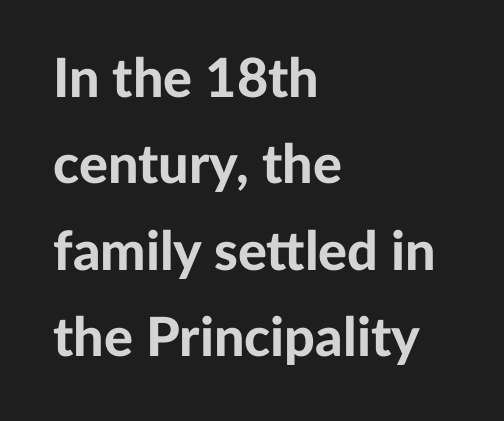
Q: Is the text bold? A: Yes.
Q: Is the text italic (slanted)? A: No, it is upright.
Q: Is the typeface a serif or a sans-serif typeface? A: Sans-serif.
Q: Is the text underlined? A: No.
Q: How is the paragraph aligned? A: Left-aligned.
Q: Is the spacing between letters normal or unusually wide? A: Normal.
Q: Is the spacing between lines tight, normal or loose? A: Normal.
Q: Width (condensed, normal, or wide)? A: Normal.
Q: Stroke contrast? A: Low.
Q: x-height? A: Medium.
Q: Monospaced? A: No.
